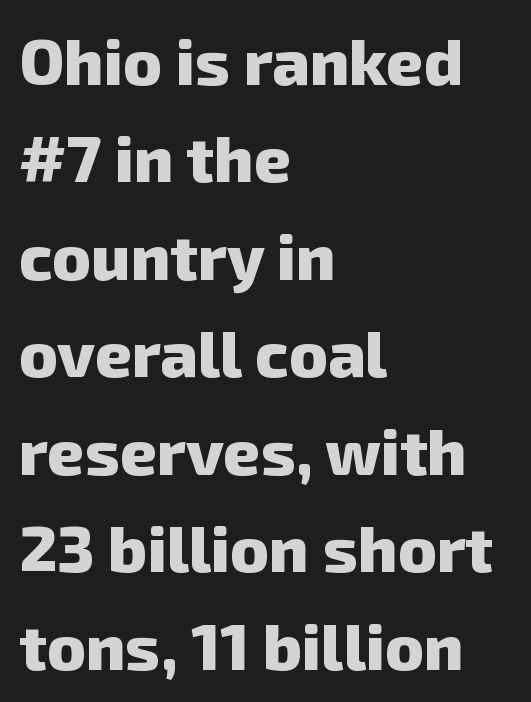
{"serif": "no", "bold": "yes", "weight": "heavy", "width": "normal", "stroke_contrast": "low", "x_height": "medium", "monospaced": "no", "underline": "no", "align": "left", "line_spacing": "normal", "line_spacing_ratio": 1.5, "letter_spacing": "normal", "letter_spacing_em": 0.0, "glyph_px": 65}
